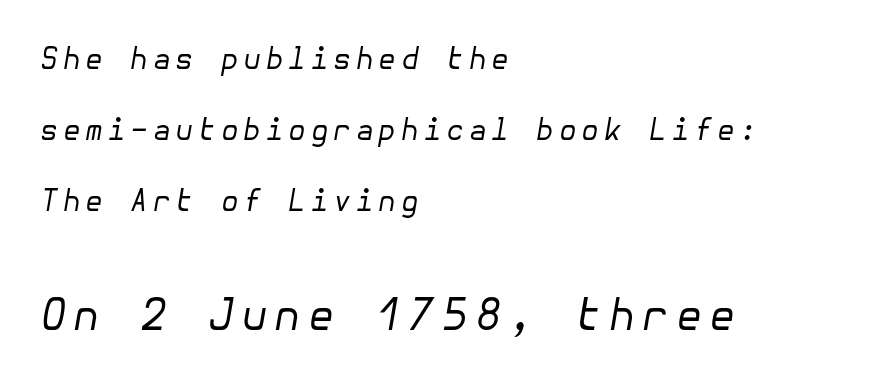
There's an unmistakable incline to the writing here. Does the bottom block carry the larger type? Yes, it does. These lines stack with their left ends in a neat column. Compared with typical paragraphs, the rows here are farther apart. The space beneath each line is pristine and unruled.
